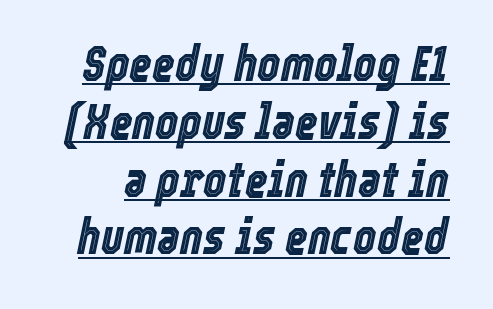
Like a heading marked for emphasis, these lines bear an underscore. In terms of letterspacing, this is plain default setting. The rendering uses natural spacing where letterforms have individual widths. The axis of the letterforms is tilted away from vertical.
